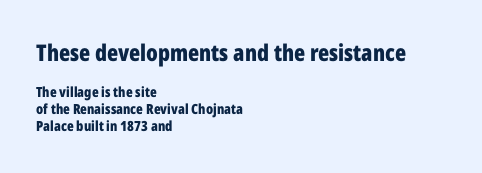
{"italic": "no", "bold": "yes", "underline": "no", "align": "left", "line_spacing_ratio": 1.21, "letter_spacing": "normal", "letter_spacing_em": 0.0, "larger_block": "first", "size_ratio": 1.64, "glyph_px": 23}
